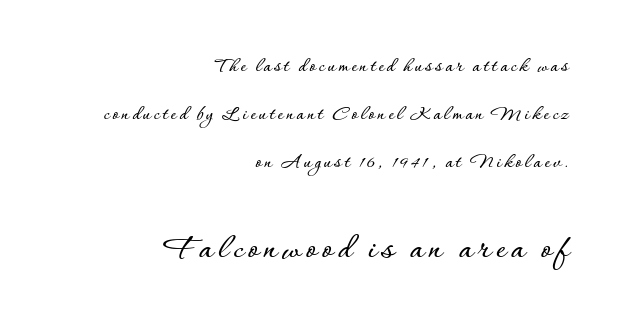
The image shows 37 px text type; set right-aligned, loose line spacing (2.28x), not underlined; the second (bottom) block is 1.76x larger; low stroke contrast and a small x-height.
